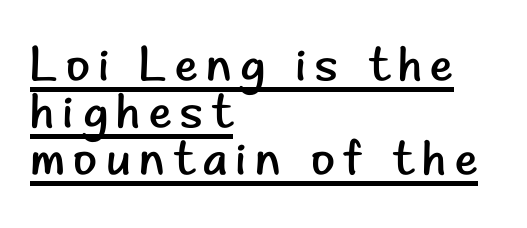
In CSS terms this would be text-align: left. Descenders here cross a horizontal rule under the line. Here the designer chose a conventional face with non-uniform glyph widths. The letters stand straight up with perfectly vertical stems. The weight tops out at a normal text grade.
